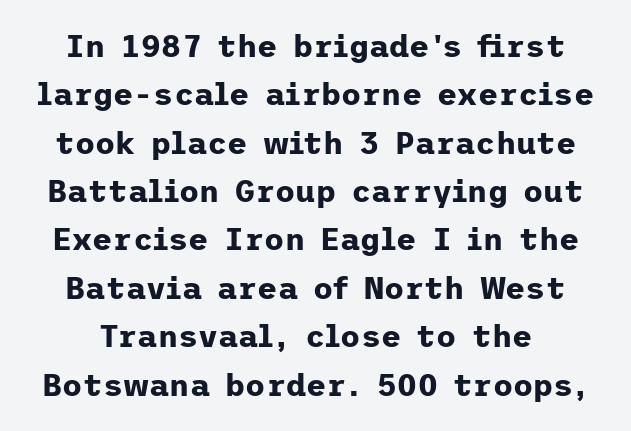
The image shows 31 px bold sans-serif type, upright; set normal line spacing (1.56x), normal letter spacing, not underlined; low stroke contrast and a medium x-height.
